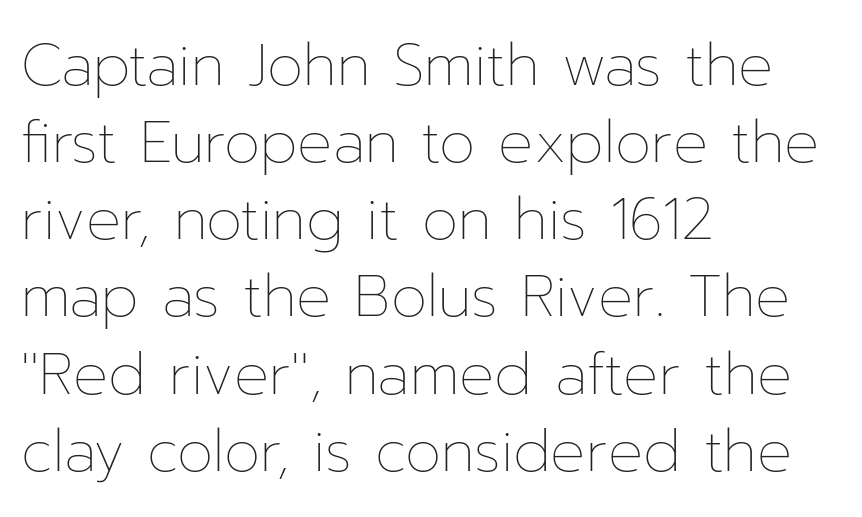
Leftover space on each line is placed entirely after the last word. This rendering leaves character spacing at its baseline value. The passage shown is not bold in any degree. The passage shown is typed in a proportional face where columns would drift. Students, observe: this is what conventionally led text looks like. Clear beneath every line of the passage.
